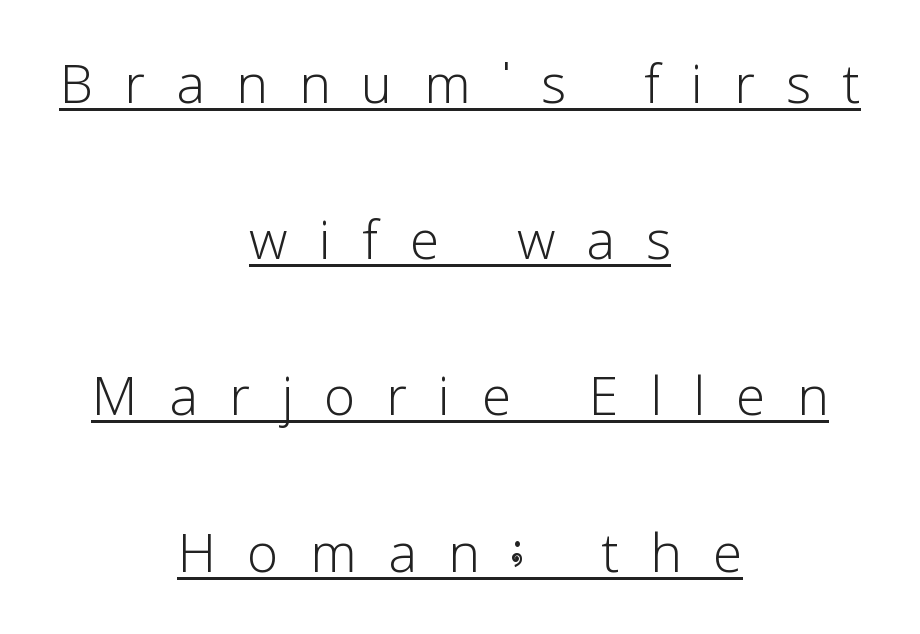
This sample uses expanded letter spacing, leaving extra air between glyphs. A typesetter would label this face a sans. The letters advance in unequal steps, a hallmark of proportional type. Stem width sits at or under what a default text font uses. Posture: upright roman.
